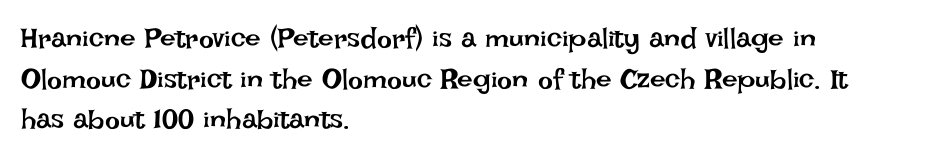
Type without underlining. It's the straight-up-and-down kind of type. One glance says typical: line gaps are just what's usual. The characters are drawn with everyday or finer stroke widths.
